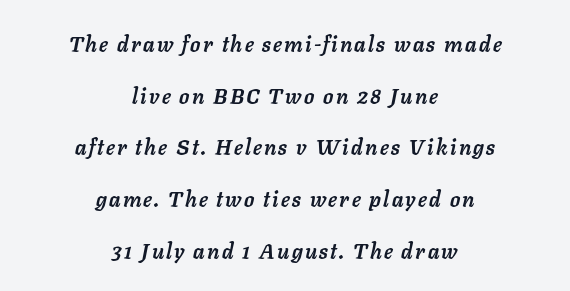
Summary of weight: heavy, a full bold. The passage shown stacks its lines with a broad gap. Is the type slanted? Yes — the strokes lean at a clear angle. The lines in this sample share a center point and differ in where they start and stop. Words float on clear page, feet unadorned.
